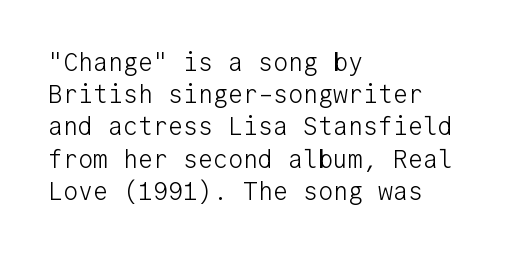
{"italic": "no", "bold": "no", "underline": "no", "align": "left", "line_spacing": "normal", "line_spacing_ratio": 1.29, "letter_spacing": "normal", "letter_spacing_em": 0.0, "glyph_px": 25}
